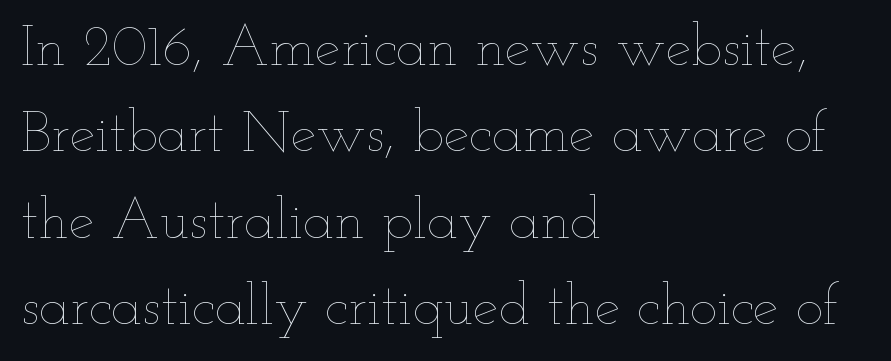
The image shows 58 px thin, wide type, upright; set left-aligned, normal line spacing (1.49x), normal letter spacing, not underlined; low stroke contrast and a small x-height.
